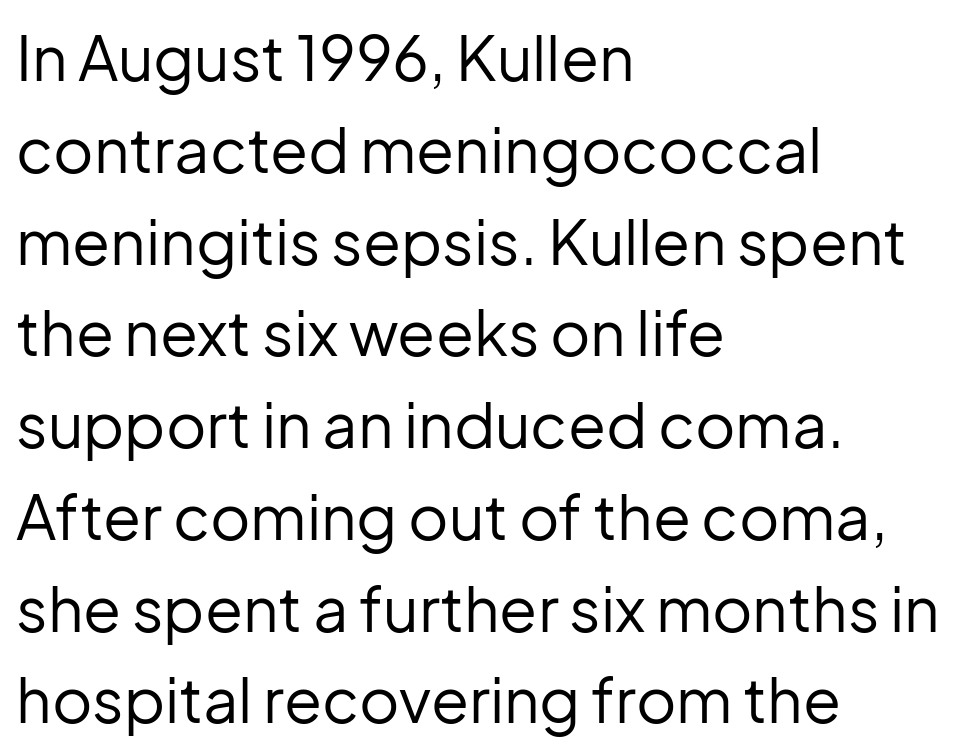
Stroke mass is kept to a normal reading level or below. This rendering leaves character spacing at its baseline value. This rendering features lettering with no underline. The lines are quadded left. This rendering employs a face without finishing strokes, i.e., a sans-serif. Leading matches the norm, producing a regular column.
